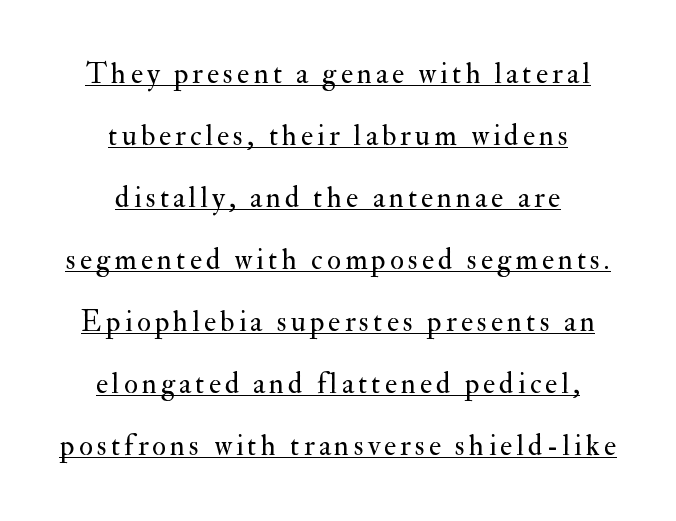
The image shows 29 px regular-weight serif type, upright; set centered, loose line spacing (2.14x), underlined; medium stroke contrast and a small x-height.
